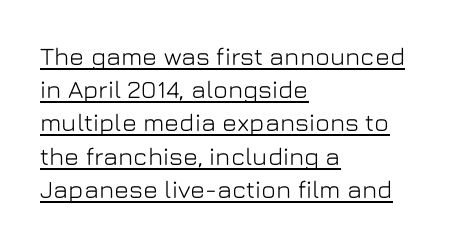
Q: Is the text italic (slanted)? A: No, it is upright.
Q: Is the text underlined? A: Yes.
Q: How is the paragraph aligned? A: Left-aligned.
Q: Is the spacing between letters normal or unusually wide? A: Normal.
Q: Is the spacing between lines tight, normal or loose? A: Normal.
